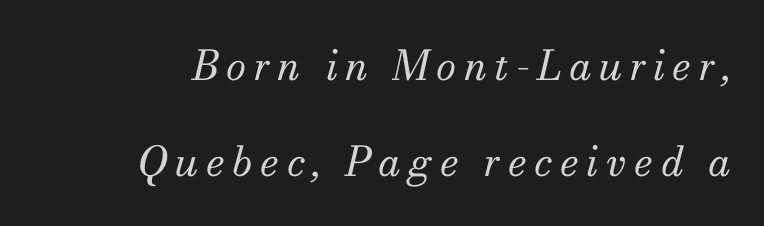
The image shows 41 px regular-weight serif type, italic (leaning right); set right-aligned, loose line spacing (2.33x), not underlined; medium stroke contrast and a small x-height.
